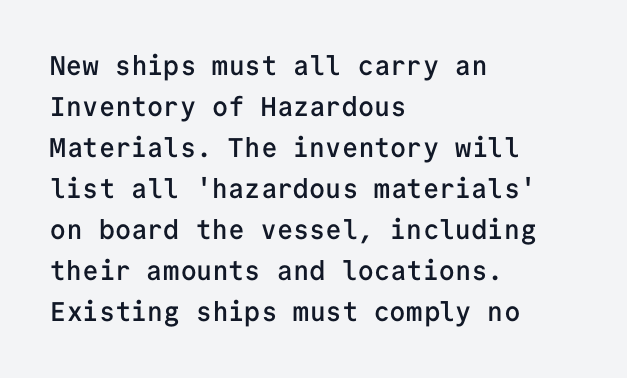
{"italic": "no", "bold": "semi", "underline": "no", "align": "left", "line_spacing": "normal", "line_spacing_ratio": 1.52, "letter_spacing": "normal", "letter_spacing_em": 0.0, "glyph_px": 27}
